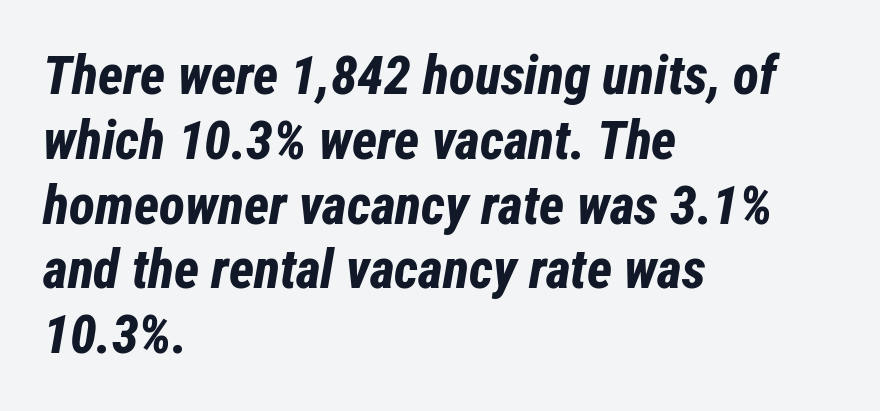
The image shows 54 px bold, condensed type, italic (leaning right); set left-aligned, line spacing 1.2x, normal letter spacing, not underlined; low stroke contrast and a medium x-height.
